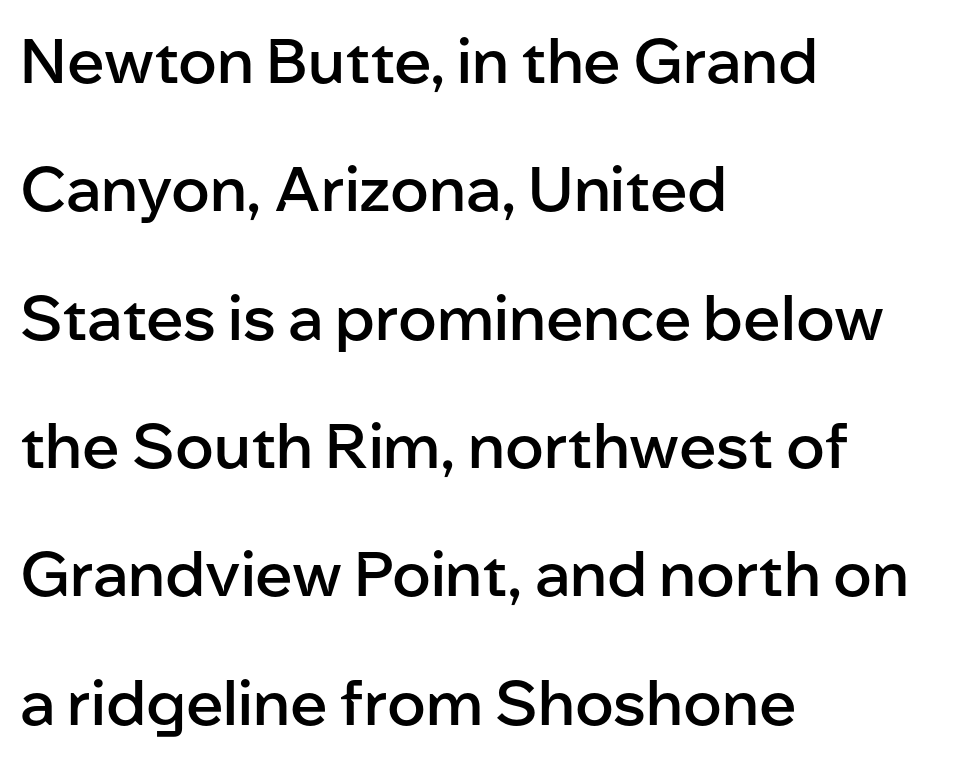
Q: Is the text bold? A: Semi-bold.
Q: Is the text italic (slanted)? A: No, it is upright.
Q: Is the typeface a serif or a sans-serif typeface? A: Sans-serif.
Q: Is the text underlined? A: No.
Q: How is the paragraph aligned? A: Left-aligned.
Q: Is the spacing between letters normal or unusually wide? A: Normal.
Q: Is the spacing between lines tight, normal or loose? A: Loose.
Q: Width (condensed, normal, or wide)? A: Normal.
Q: Stroke contrast? A: Low.
Q: x-height? A: Medium.
Q: Monospaced? A: No.
